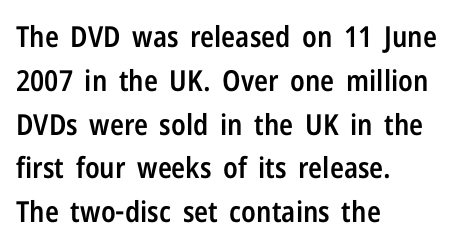
In terms of letterform style, serifs are entirely absent. The rendering uses a moderate line-height, typical for paragraphs. Nothing unusual about the tracking: characters are spaced as the font intends. Each letter keeps its own natural width here, so spacing adapts to shape. Nobody drew a line under any word here.
